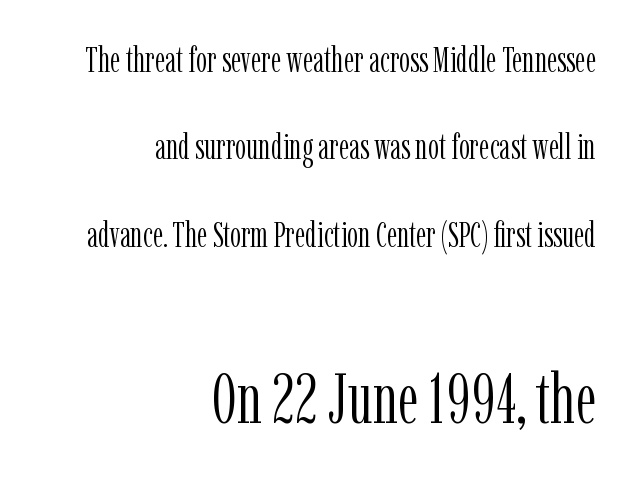
{"serif": "yes", "italic": "no", "bold": "no", "weight": "light", "width": "condensed", "stroke_contrast": "low", "x_height": "medium", "monospaced": "no", "underline": "no", "align": "right", "line_spacing": "loose", "line_spacing_ratio": 2.5, "letter_spacing": "normal", "letter_spacing_em": 0.0, "larger_block": "second", "size_ratio": 2.0, "glyph_px": 70}
